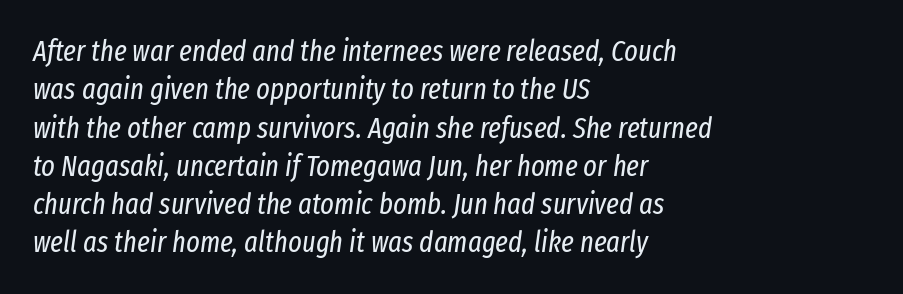
Caption: multi-line text, flush left, ragged right. The face used here has a pronounced slope to its letters. A typesetter would call this proportional, since set widths differ per character. Tracking value appears to be zero — textbook default spacing.
